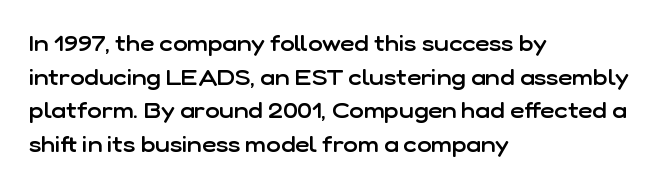
The image shows 22 px text type, upright; set left-aligned, normal line spacing (1.53x), normal letter spacing, not underlined.
